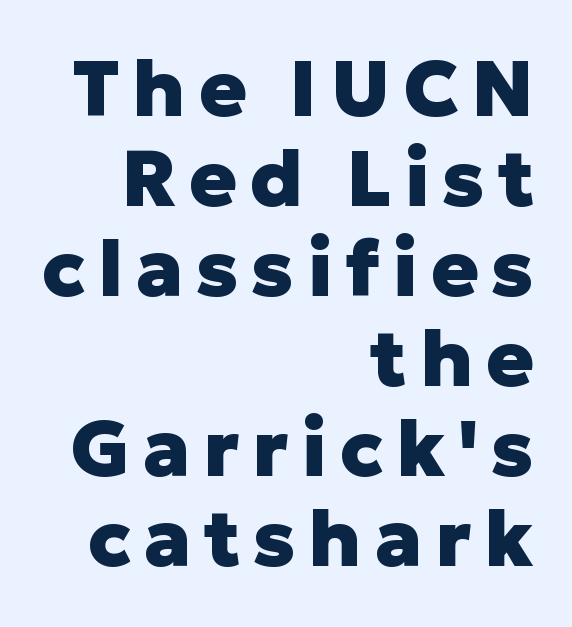
The image shows 79 px heavy sans-serif type, upright; set right-aligned, tight line spacing (1.14x), not underlined; low stroke contrast and a medium x-height.
